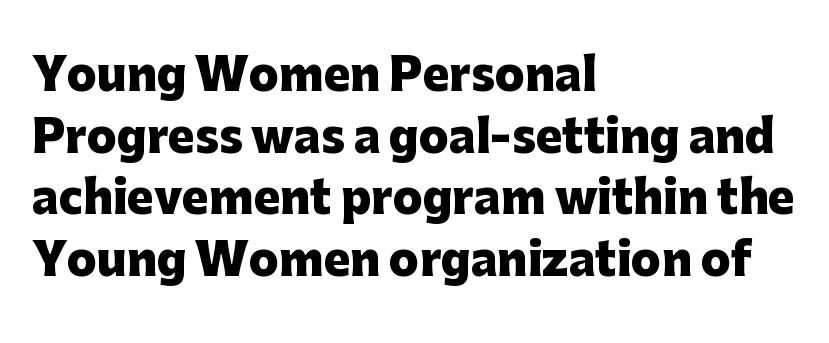
The image shows 44 px heavy sans-serif type, upright; set left-aligned, normal line spacing (1.4x), normal letter spacing, not underlined; low stroke contrast and a medium x-height.
